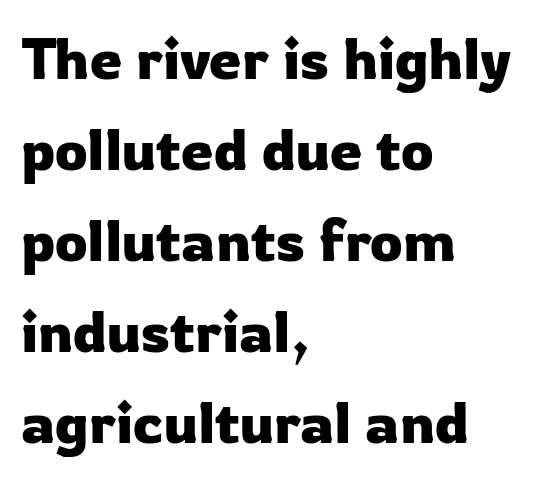
{"serif": "no", "italic": "no", "width": "normal", "stroke_contrast": "low", "x_height": "medium", "monospaced": "no", "underline": "no", "align": "left", "line_spacing": "normal", "line_spacing_ratio": 1.57, "letter_spacing": "normal", "letter_spacing_em": 0.0, "glyph_px": 58}
